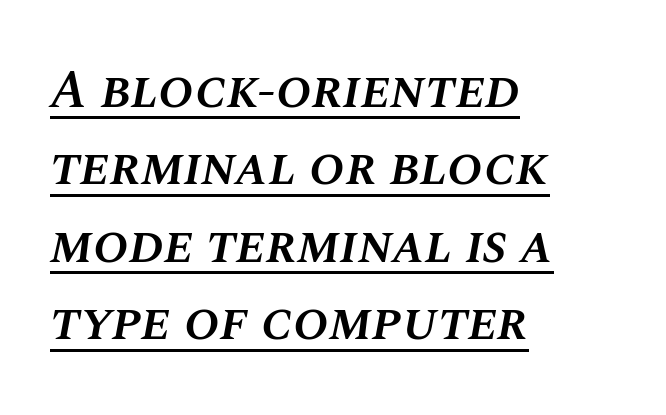
The image shows 53 px semibold type, italic (leaning right); set left-aligned, normal line spacing (1.46x), normal letter spacing, underlined; medium stroke contrast and a large x-height.
